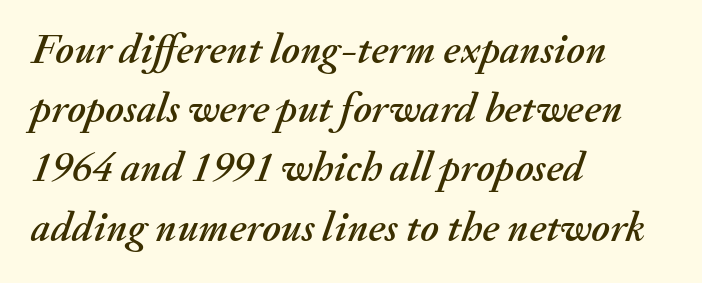
Does the leading feel generous? No, just average. You could not count columns in this text — the font is proportionally spaced. Is the block centered? No — it sits flush against the left margin. Descender tails drop into unmarked territory. In terms of posture, this sample is oblique. Observe the ordinary spacing: letters are neighbours, not strangers.
